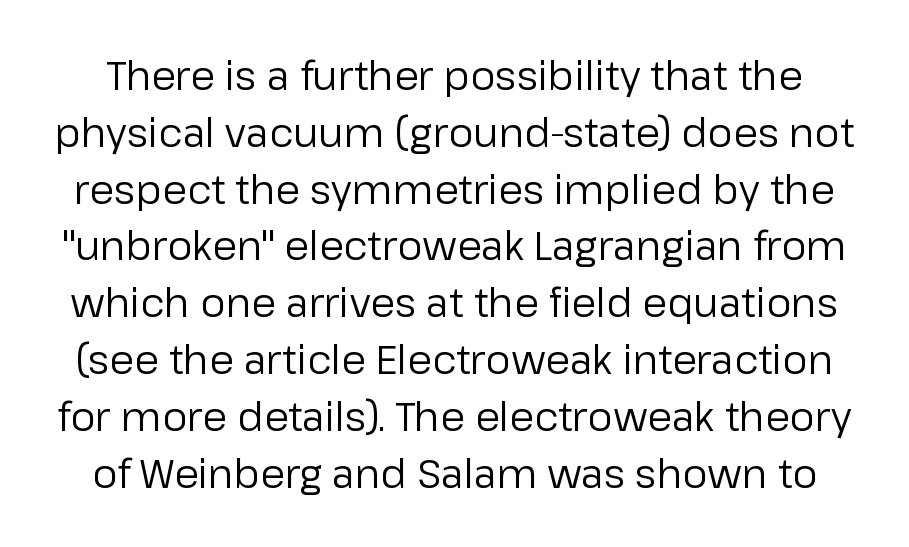
{"serif": "no", "italic": "no", "bold": "no", "weight": "regular", "width": "normal", "stroke_contrast": "low", "x_height": "medium", "monospaced": "no", "underline": "no", "line_spacing": "normal", "line_spacing_ratio": 1.42, "letter_spacing": "normal", "letter_spacing_em": 0.0, "glyph_px": 40}
